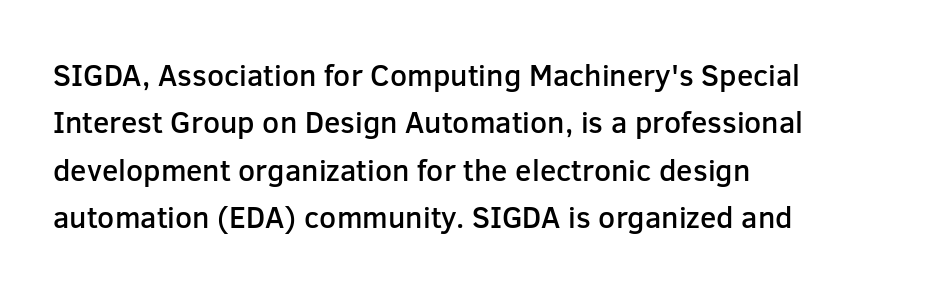
The image shows 30 px semibold sans-serif type, upright; set left-aligned, normal line spacing (1.58x), normal letter spacing, not underlined; low stroke contrast and a medium x-height.
